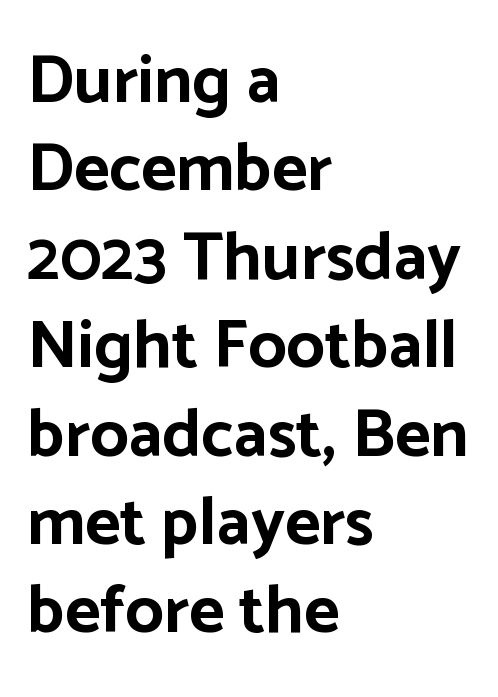
The image shows 68 px bold sans-serif type, upright; set left-aligned, normal line spacing (1.3x), normal letter spacing, not underlined; low stroke contrast and a medium x-height.
